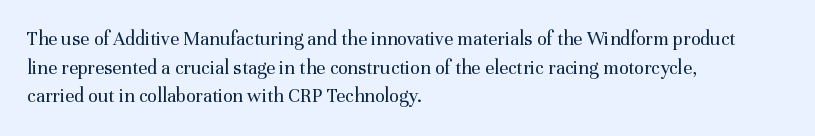
{"italic": "no", "bold": "no", "underline": "no", "align": "left", "line_spacing": "normal", "line_spacing_ratio": 1.43, "letter_spacing": "normal", "letter_spacing_em": 0.0, "glyph_px": 20}
